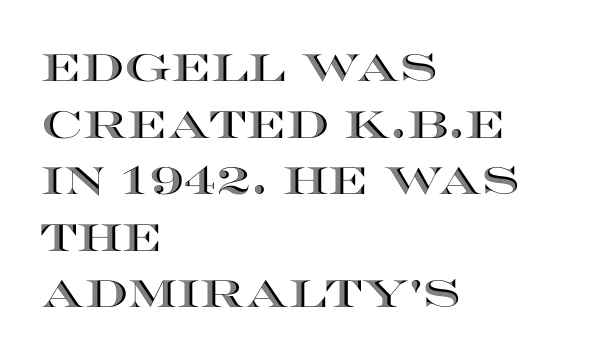
The image shows 38 px wide type, upright; set left-aligned, normal line spacing (1.49x), normal letter spacing, not underlined; a large x-height.
